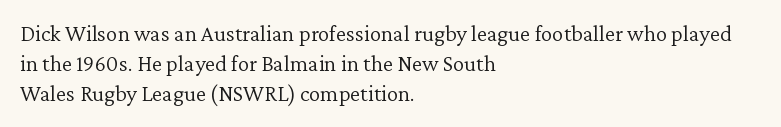
Teacher's note: observe the even left margin — that is flush-left alignment. Does extra space separate the letters? No, they use regular spacing. In terms of posture, this sample is upright. The glyphs are unaccompanied by any horizontal stroke below them. The lines sit at an ordinary, default distance from one another.
